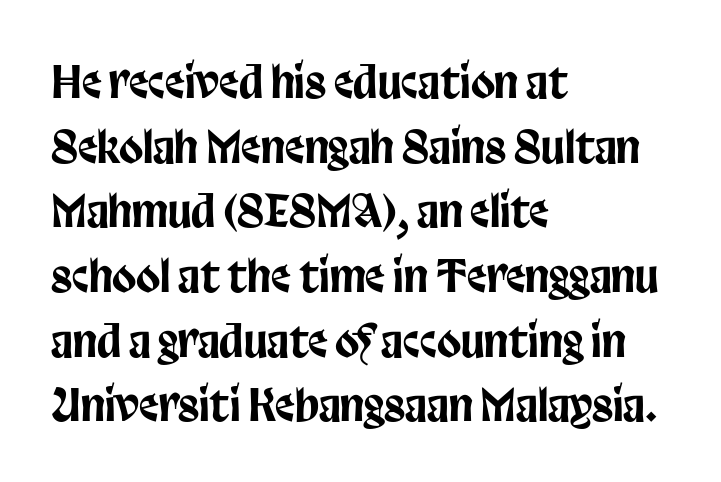
Q: Is the text italic (slanted)? A: No, it is upright.
Q: Is the typeface a serif or a sans-serif typeface? A: Sans-serif.
Q: Is the text underlined? A: No.
Q: How is the paragraph aligned? A: Left-aligned.
Q: Is the spacing between letters normal or unusually wide? A: Normal.
Q: Is the spacing between lines tight, normal or loose? A: Normal.
Q: Width (condensed, normal, or wide)? A: Condensed.
Q: Stroke contrast? A: Low.
Q: x-height? A: Large.
Q: Monospaced? A: No.
